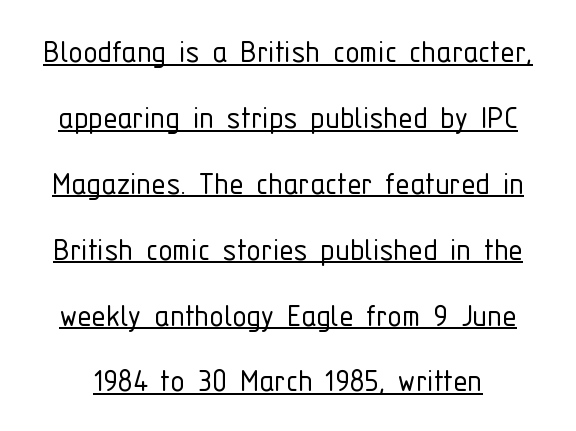
{"serif": "no", "italic": "no", "bold": "no", "weight": "light", "width": "condensed", "stroke_contrast": "low", "x_height": "medium", "monospaced": "no", "underline": "yes", "line_spacing_ratio": 1.83, "letter_spacing": "normal", "letter_spacing_em": 0.0, "glyph_px": 36}
